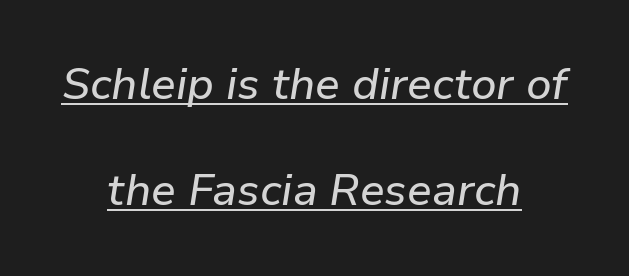
Honestly, the letter spacing is just normal — you wouldn't notice it. Vertical spacing — loose. Is there an underline? Yes — a line sits under the letters. Spacing verdict: proportional, widths tailored to each character. Which margin do the lines hug? Neither — every line sits in the middle. Emphasis-style slanted type is in use.
